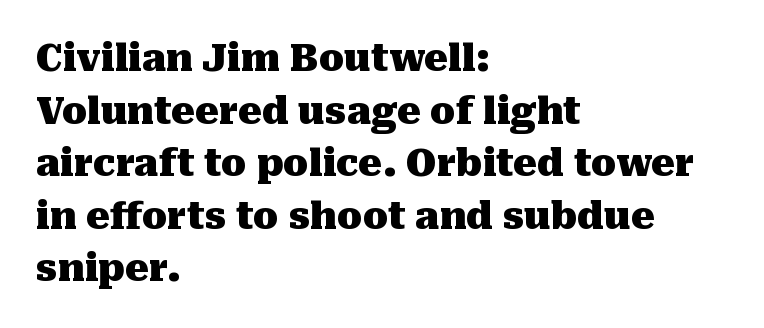
Horizontal alignment here is leftward, the default for most running prose. Does extra space separate the letters? No, they use regular spacing. Emphasis by weight is at full strength: bold. The letters carry serifs — small finishing strokes at the ends of their stems. The passage shown is typed in a proportional face where columns would drift. Posture: straight, roman, zero tilt.
